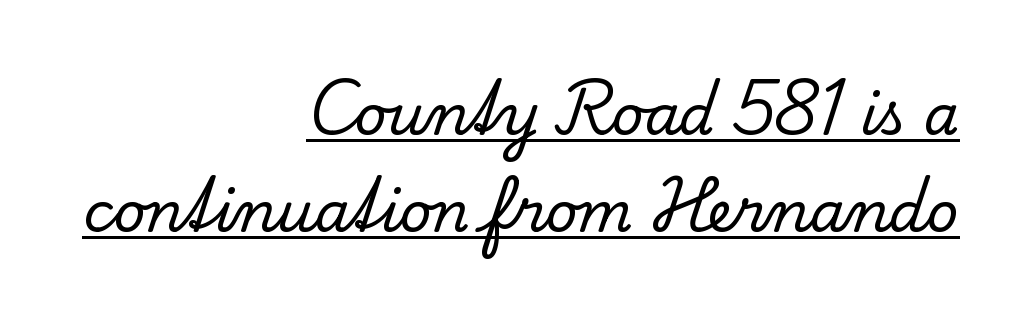
Tracking value appears to be zero — textbook default spacing. The rendered words wear a rule along their underside. Each letter's strokes conclude with small projecting serifs. Spacing verdict: proportional, widths tailored to each character.
